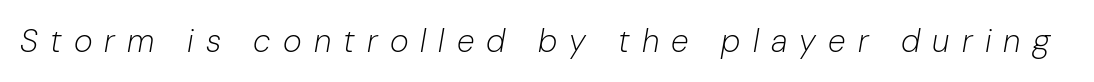
{"italic": "yes", "lean": "right", "slant_degrees": 10, "bold": "no", "weight": "light", "width": "normal", "stroke_contrast": "low", "x_height": "medium", "monospaced": "no", "underline": "no", "letter_spacing": "wide", "letter_spacing_em": 0.38, "glyph_px": 32}
